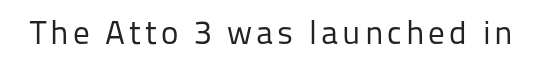
Varying glyph widths throughout — classic text-font behaviour. Nope, not italic — everything's standing straight. The font sits on the lighter half of the weight spectrum, regular included. Stroke terminals: plain, sans-serif.
